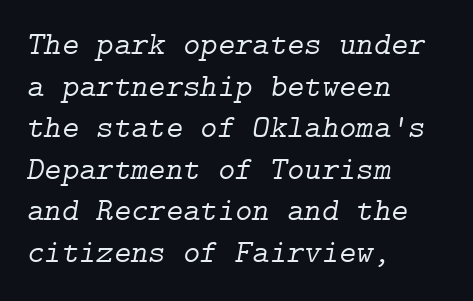
The image shows 33 px light serif type, italic (leaning right); set left-aligned, normal line spacing (1.26x), normal letter spacing, not underlined; low stroke contrast and a medium x-height.
